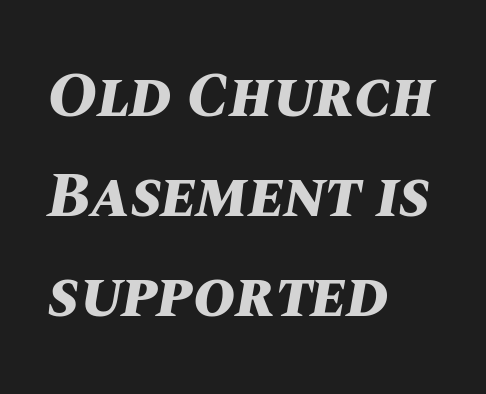
{"italic": "yes", "lean": "right", "slant_degrees": 10, "bold": "yes", "weight": "bold", "width": "normal", "stroke_contrast": "medium", "x_height": "large", "monospaced": "no", "underline": "no", "align": "left", "line_spacing": "normal", "line_spacing_ratio": 1.56, "letter_spacing": "normal", "letter_spacing_em": 0.0, "glyph_px": 64}
